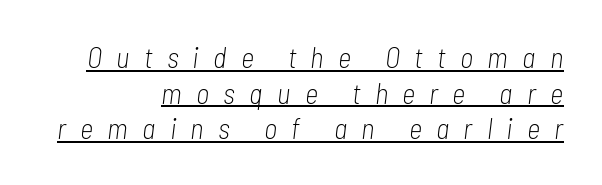
Q: Is the text bold? A: No.
Q: Is the text italic (slanted)? A: Yes, it leans right by about 7 degrees.
Q: Is the text underlined? A: Yes.
Q: How is the paragraph aligned? A: Right-aligned.
Q: Is the spacing between letters normal or unusually wide? A: Unusually wide.
Q: Width (condensed, normal, or wide)? A: Condensed.
Q: Stroke contrast? A: Low.
Q: x-height? A: Medium.
Q: Monospaced? A: No.
